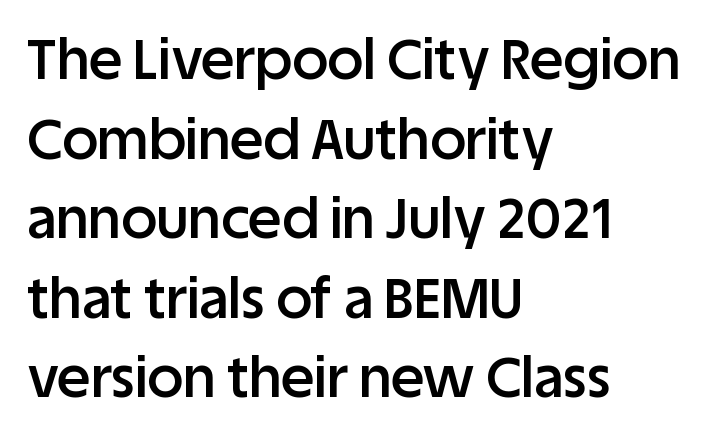
Q: Is the text bold? A: Semi-bold.
Q: Is the text italic (slanted)? A: No, it is upright.
Q: Is the typeface a serif or a sans-serif typeface? A: Sans-serif.
Q: Is the text underlined? A: No.
Q: How is the paragraph aligned? A: Left-aligned.
Q: Is the spacing between letters normal or unusually wide? A: Normal.
Q: Is the spacing between lines tight, normal or loose? A: Normal.
Q: Width (condensed, normal, or wide)? A: Normal.
Q: Stroke contrast? A: Low.
Q: x-height? A: Large.
Q: Monospaced? A: No.
